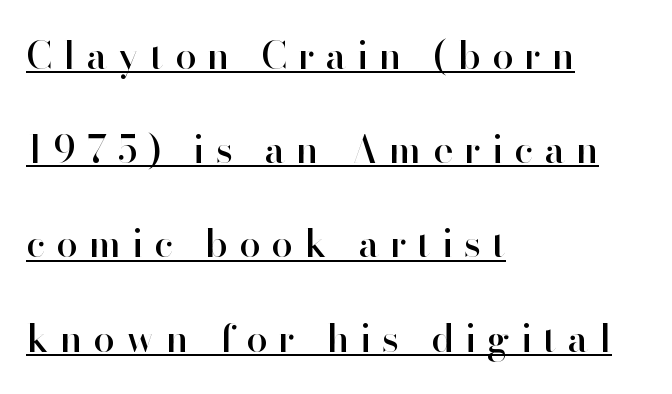
Q: Is the text italic (slanted)? A: No, it is upright.
Q: Is the typeface a serif or a sans-serif typeface? A: Sans-serif.
Q: Is the text underlined? A: Yes.
Q: How is the paragraph aligned? A: Left-aligned.
Q: Is the spacing between letters normal or unusually wide? A: Unusually wide.
Q: Is the spacing between lines tight, normal or loose? A: Loose.
Q: Width (condensed, normal, or wide)? A: Normal.
Q: Stroke contrast? A: High.
Q: x-height? A: Small.
Q: Monospaced? A: No.
